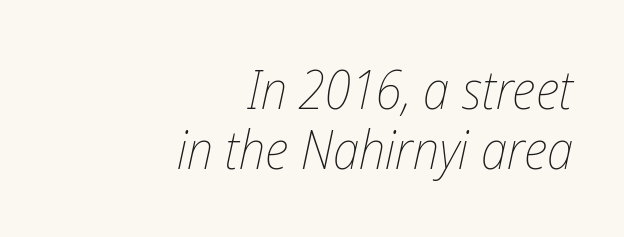
The image shows 54 px thin, condensed type, italic (leaning right); set right-aligned, tight line spacing (1.12x), normal letter spacing, not underlined; low stroke contrast and a medium x-height.
